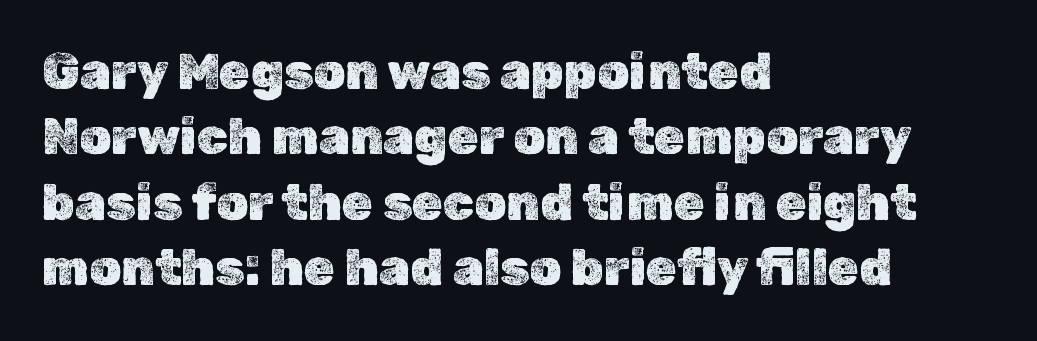
The image shows 50 px text type, upright; set left-aligned, normal line spacing (1.31x), normal letter spacing, not underlined; a medium x-height.
